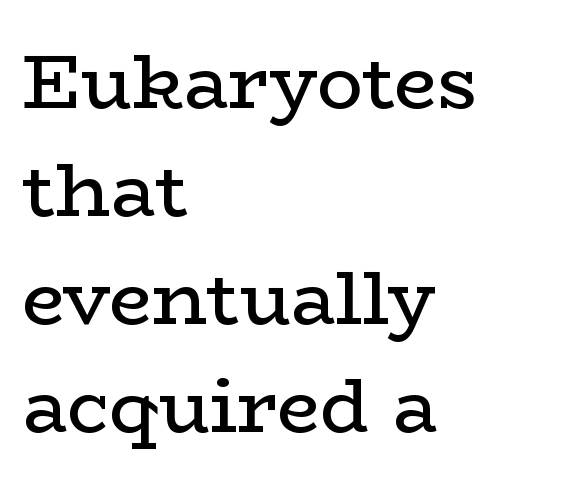
The leading is moderate, giving the passage an even texture. Do the characters align in a grid? No, the font is proportional. A light-to-regular cut is what we see here. The face used here is rendered with its standard letterfit. Unlike a clean sans, this face finishes its strokes with serifs.
